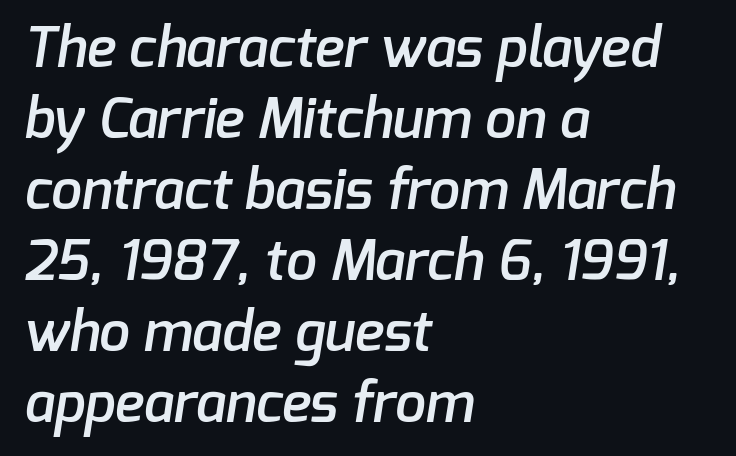
The image shows 55 px semibold sans-serif type; set left-aligned, normal line spacing (1.29x), normal letter spacing, not underlined; low stroke contrast and a medium x-height.
